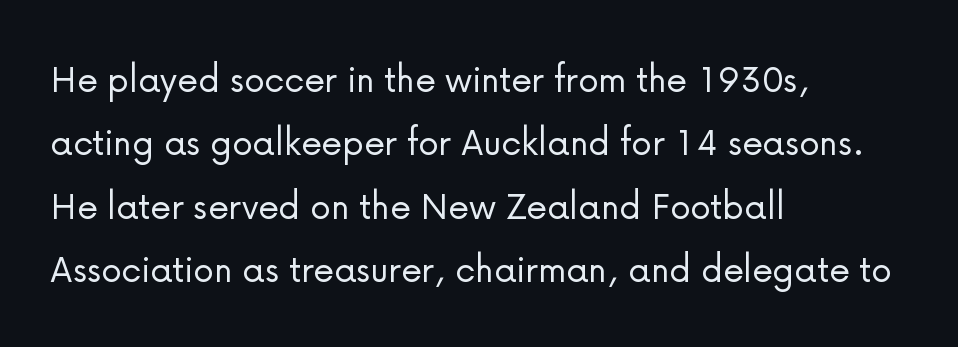
{"serif": "no", "italic": "no", "bold": "no", "weight": "light", "width": "normal", "stroke_contrast": "low", "x_height": "medium", "monospaced": "no", "underline": "no", "align": "left", "line_spacing": "normal", "line_spacing_ratio": 1.51, "letter_spacing": "normal", "letter_spacing_em": 0.0, "glyph_px": 42}
